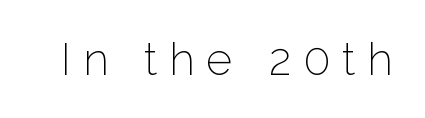
The image shows 45 px thin sans-serif type, upright; set unusually wide letter spacing (+0.26 em), not underlined; low stroke contrast and a medium x-height.
